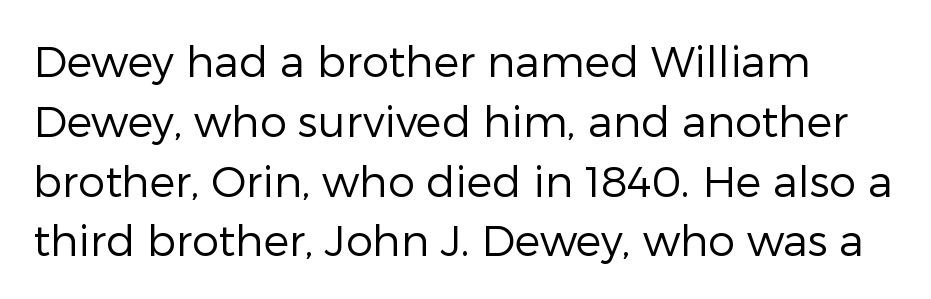
The image shows 43 px regular-weight sans-serif type, upright; set left-aligned, normal line spacing (1.39x), normal letter spacing, not underlined; low stroke contrast and a medium x-height.
